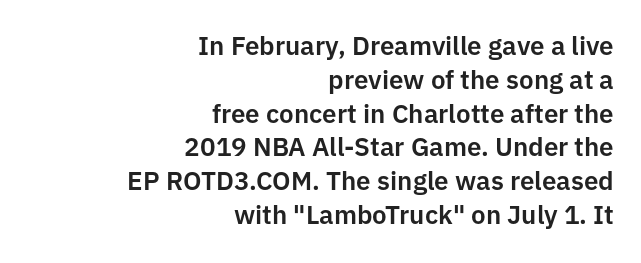
Q: Is the text italic (slanted)? A: No, it is upright.
Q: Is the text underlined? A: No.
Q: How is the paragraph aligned? A: Right-aligned.
Q: Is the spacing between letters normal or unusually wide? A: Normal.
Q: Is the spacing between lines tight, normal or loose? A: Normal.
